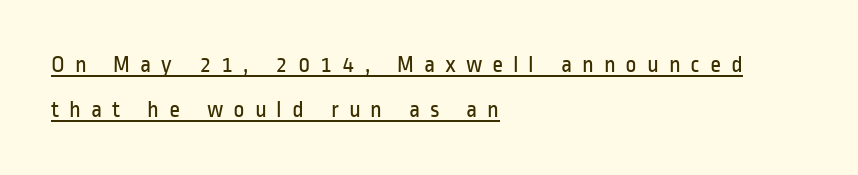
The image shows 24 px text type, upright; set left-aligned, line spacing 1.89x, unusually wide letter spacing (+0.41 em), underlined.
